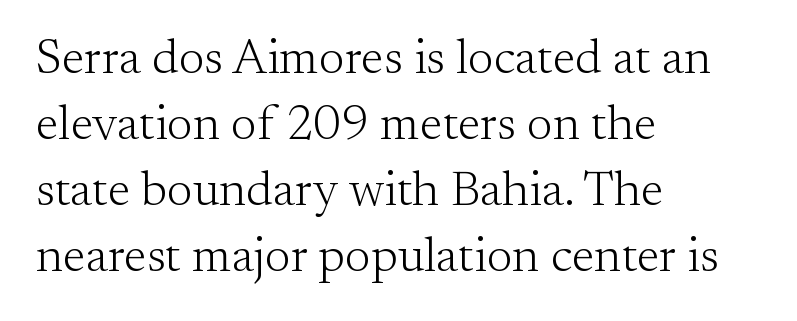
{"serif": "yes", "italic": "no", "bold": "no", "weight": "light", "width": "normal", "stroke_contrast": "medium", "x_height": "small", "monospaced": "no", "underline": "no", "align": "left", "line_spacing": "normal", "line_spacing_ratio": 1.35, "letter_spacing": "normal", "letter_spacing_em": 0.0, "glyph_px": 49}
